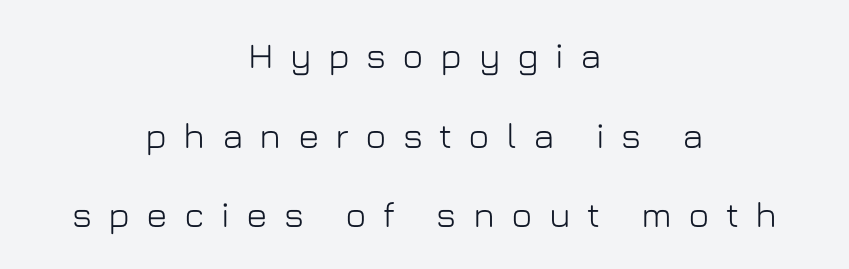
Varying glyph widths throughout — classic text-font behaviour. Typographically, this falls in the sans-serif category. Compared with typical body copy, the letter spacing here is much looser. Words float on clear page, feet unadorned.
